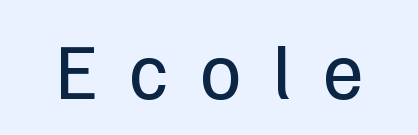
Q: Is the text bold? A: No.
Q: Is the text italic (slanted)? A: No, it is upright.
Q: Is the typeface a serif or a sans-serif typeface? A: Sans-serif.
Q: Is the text underlined? A: No.
Q: Is the spacing between letters normal or unusually wide? A: Unusually wide.
Q: Width (condensed, normal, or wide)? A: Normal.
Q: Stroke contrast? A: Low.
Q: x-height? A: Medium.
Q: Monospaced? A: No.
